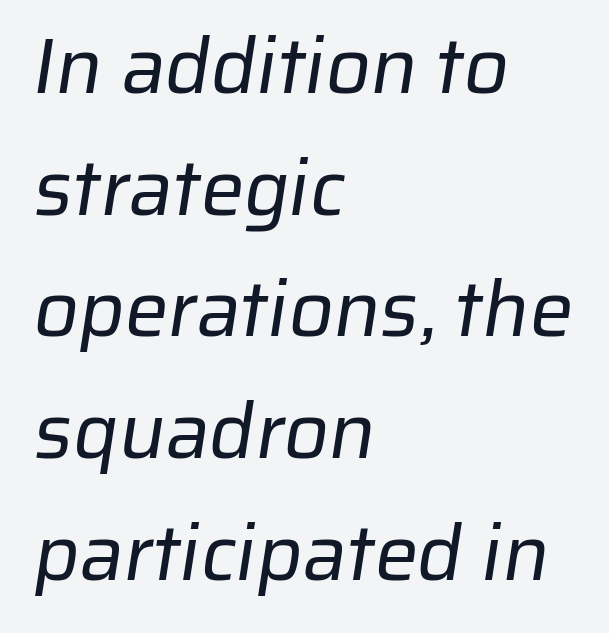
{"serif": "no", "bold": "no", "weight": "regular", "width": "normal", "stroke_contrast": "low", "x_height": "medium", "monospaced": "no", "underline": "no", "align": "left", "line_spacing": "normal", "line_spacing_ratio": 1.56, "letter_spacing": "normal", "letter_spacing_em": 0.0, "glyph_px": 78}
